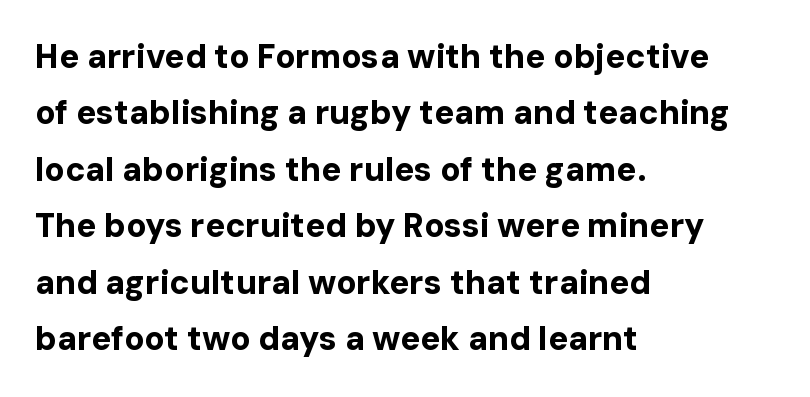
Q: Is the text bold? A: Yes.
Q: Is the text italic (slanted)? A: No, it is upright.
Q: Is the typeface a serif or a sans-serif typeface? A: Sans-serif.
Q: Is the text underlined? A: No.
Q: How is the paragraph aligned? A: Left-aligned.
Q: Is the spacing between letters normal or unusually wide? A: Normal.
Q: Width (condensed, normal, or wide)? A: Normal.
Q: Stroke contrast? A: Low.
Q: x-height? A: Medium.
Q: Monospaced? A: No.
